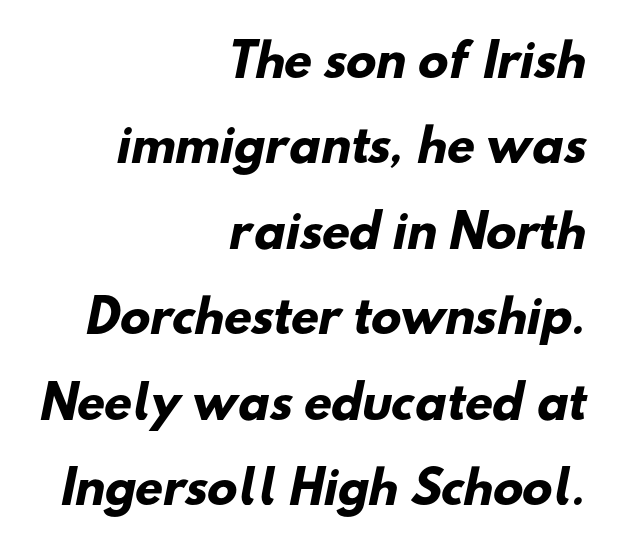
The image shows 45 px heavy sans-serif type; set right-aligned, loose line spacing (1.9x), normal letter spacing, not underlined; low stroke contrast and a small x-height.
